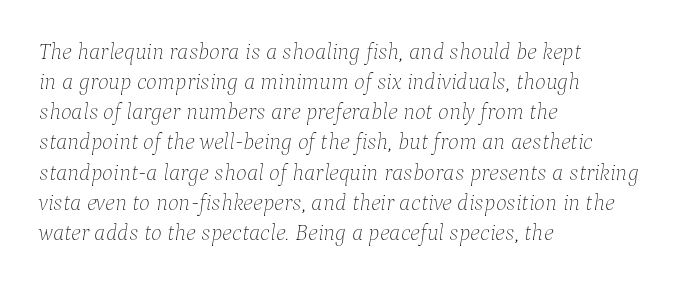
Q: Is the text bold? A: No.
Q: Is the text italic (slanted)? A: Yes, it leans right by about 9 degrees.
Q: Is the text underlined? A: No.
Q: How is the paragraph aligned? A: Left-aligned.
Q: Is the spacing between letters normal or unusually wide? A: Normal.
Q: Is the spacing between lines tight, normal or loose? A: Normal.
